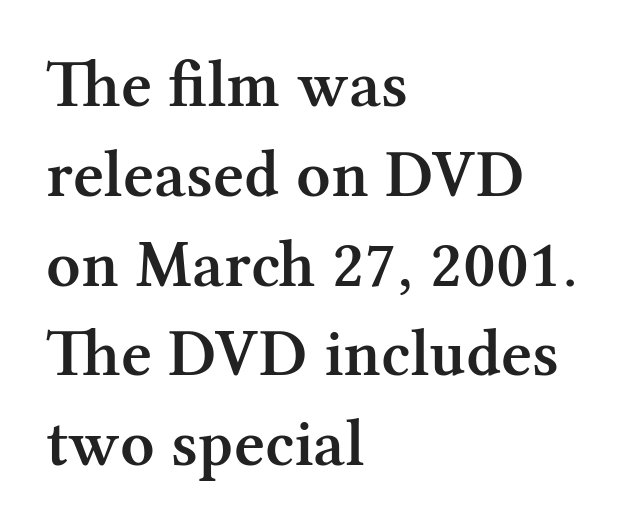
Tracking here is standard; glyphs follow each other at the usual distance. Character widths vary here, with narrow letters taking less room than wide ones. No italicization has been applied; the sample stays upright. Interline gaps are of average width in this sample. A classic flush-left, rag-right setting is used for this passage. Set as a demibold, roughly 600 on the weight scale.
